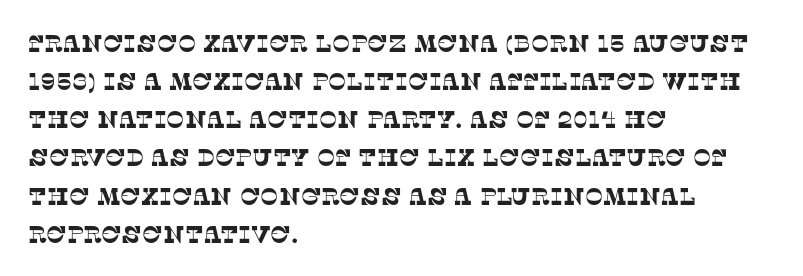
The image shows 24 px text type; set left-aligned, normal line spacing (1.59x), normal letter spacing, not underlined.
